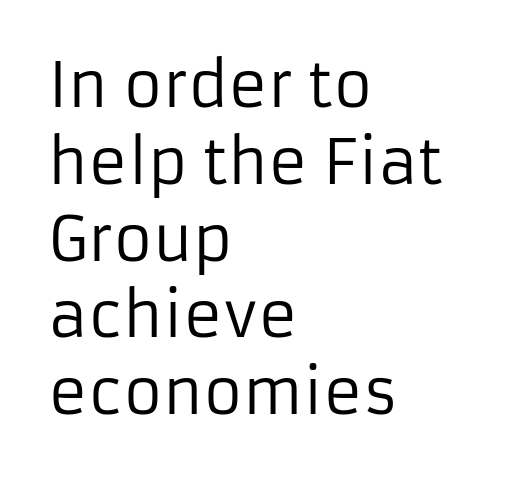
Q: Is the text bold? A: No.
Q: Is the text italic (slanted)? A: No, it is upright.
Q: Is the typeface a serif or a sans-serif typeface? A: Sans-serif.
Q: Is the text underlined? A: No.
Q: How is the paragraph aligned? A: Left-aligned.
Q: Is the spacing between letters normal or unusually wide? A: Normal.
Q: Is the spacing between lines tight, normal or loose? A: Normal.
Q: Width (condensed, normal, or wide)? A: Normal.
Q: Stroke contrast? A: Low.
Q: x-height? A: Medium.
Q: Monospaced? A: No.
